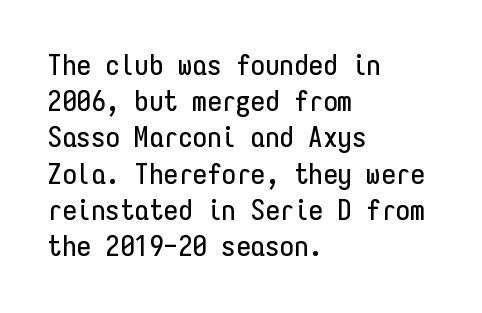
Stroke terminals: plain, sans-serif. Italic: no, the glyphs are upright roman. Think of a typewriter: that constant character pitch is what you see here. Layout note: lines flush left. This sample keeps an unexceptional amount of space between lines.
